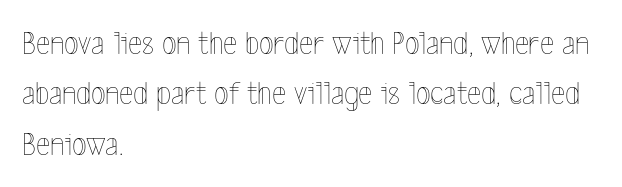
Q: Is the text bold? A: No.
Q: Is the text italic (slanted)? A: No, it is upright.
Q: Is the text underlined? A: No.
Q: How is the paragraph aligned? A: Left-aligned.
Q: Is the spacing between letters normal or unusually wide? A: Normal.
Q: Is the spacing between lines tight, normal or loose? A: Normal.
Q: Width (condensed, normal, or wide)? A: Condensed.
Q: x-height? A: Medium.
Q: Monospaced? A: No.
